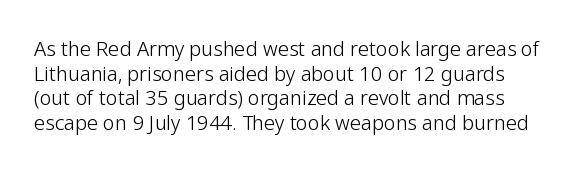
{"italic": "no", "bold": "no", "underline": "no", "line_spacing_ratio": 1.23, "letter_spacing": "normal", "letter_spacing_em": 0.0, "glyph_px": 20}
